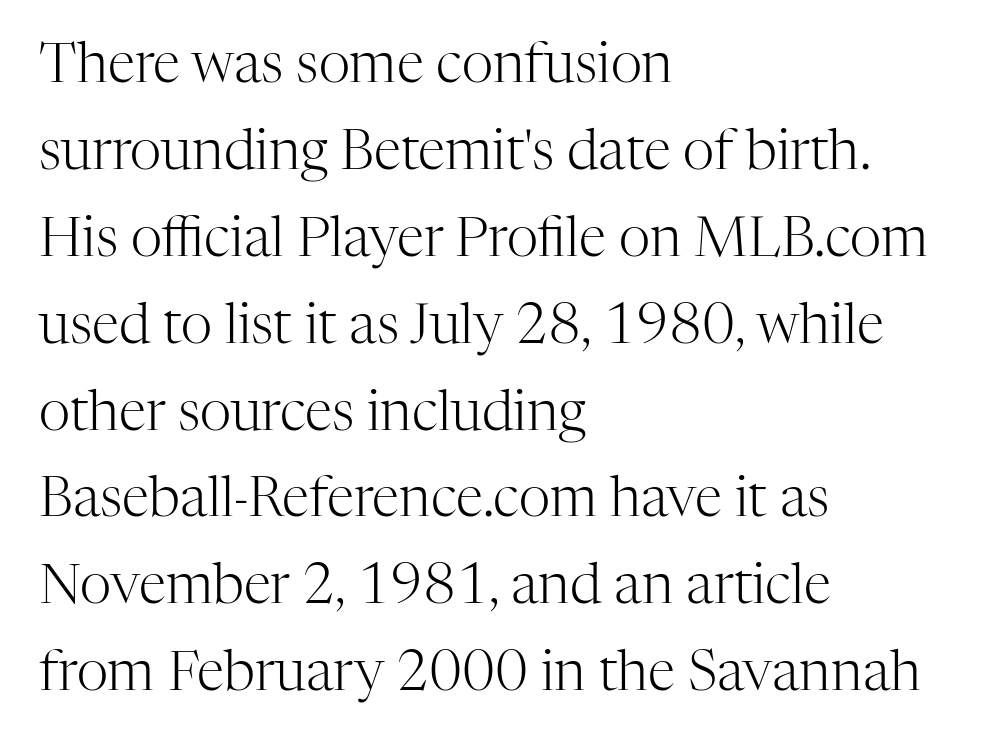
The image shows 55 px light serif type, upright; set left-aligned, normal line spacing (1.58x), normal letter spacing, not underlined; high stroke contrast and a medium x-height.
